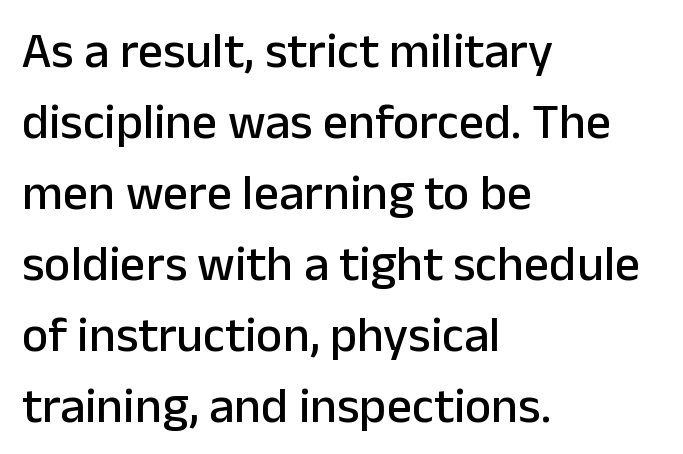
Q: Is the text italic (slanted)? A: No, it is upright.
Q: Is the typeface a serif or a sans-serif typeface? A: Sans-serif.
Q: Is the text underlined? A: No.
Q: How is the paragraph aligned? A: Left-aligned.
Q: Is the spacing between letters normal or unusually wide? A: Normal.
Q: Is the spacing between lines tight, normal or loose? A: Normal.
Q: Width (condensed, normal, or wide)? A: Normal.
Q: Stroke contrast? A: Low.
Q: x-height? A: Medium.
Q: Monospaced? A: No.
